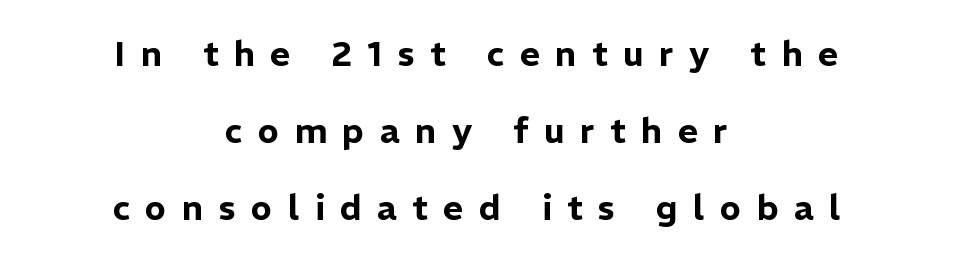
Q: Is the text italic (slanted)? A: No, it is upright.
Q: Is the typeface a serif or a sans-serif typeface? A: Sans-serif.
Q: Is the text underlined? A: No.
Q: How is the paragraph aligned? A: Centered.
Q: Is the spacing between letters normal or unusually wide? A: Unusually wide.
Q: Is the spacing between lines tight, normal or loose? A: Loose.
Q: Width (condensed, normal, or wide)? A: Normal.
Q: Stroke contrast? A: Low.
Q: x-height? A: Medium.
Q: Monospaced? A: No.
